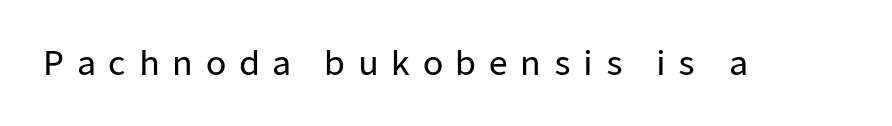
The image shows 33 px sans-serif type, upright; set unusually wide letter spacing (+0.38 em), not underlined; low stroke contrast and a medium x-height.
